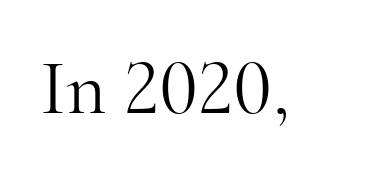
{"serif": "yes", "italic": "no", "bold": "no", "weight": "light", "width": "normal", "stroke_contrast": "high", "x_height": "small", "monospaced": "no", "underline": "no", "letter_spacing": "normal", "letter_spacing_em": 0.0, "glyph_px": 78}
